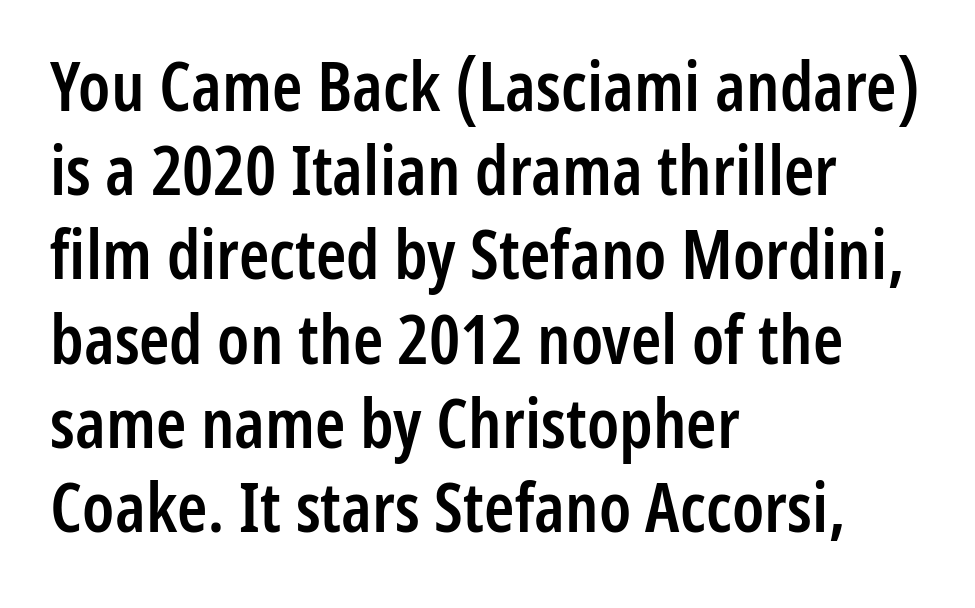
{"serif": "no", "italic": "no", "bold": "semi", "weight": "semibold", "width": "condensed", "stroke_contrast": "low", "x_height": "medium", "monospaced": "no", "underline": "no", "align": "left", "line_spacing_ratio": 1.22, "letter_spacing": "normal", "letter_spacing_em": 0.0, "glyph_px": 69}
